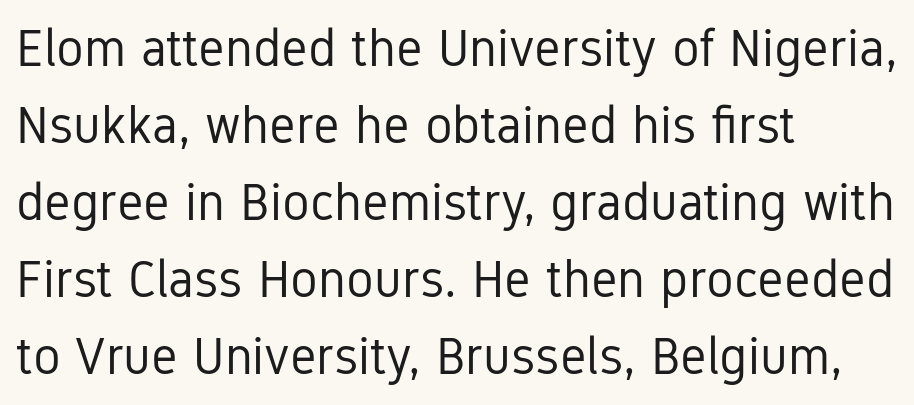
{"serif": "no", "italic": "no", "bold": "no", "weight": "regular", "width": "condensed", "stroke_contrast": "low", "x_height": "medium", "monospaced": "no", "underline": "no", "align": "left", "line_spacing": "normal", "line_spacing_ratio": 1.48, "letter_spacing": "normal", "letter_spacing_em": 0.0, "glyph_px": 52}
